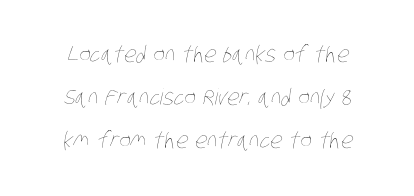
The image shows 22 px text type; set loose line spacing (1.96x), normal letter spacing, not underlined.
